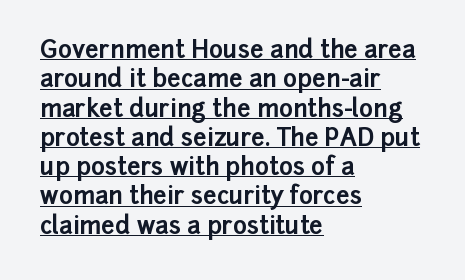
The image shows 24 px bold type, upright; set left-aligned, line spacing 1.22x, normal letter spacing, underlined.
